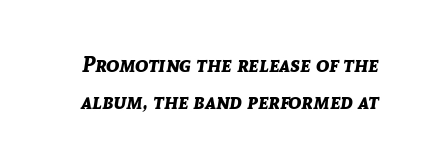
The image shows 22 px bold type, italic (leaning right); set normal line spacing (1.67x), normal letter spacing, not underlined.
